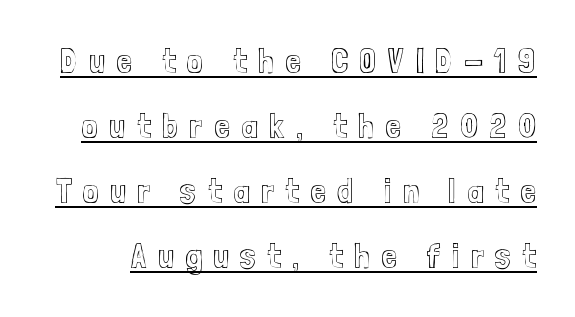
Students, observe the line beneath the letters — that is underlining. The face used here is proportionally spaced, like ordinary book or web type. Look at the tracking — it's clearly loosened, letters drifting apart. The type sits square on the baseline with zero lean.
